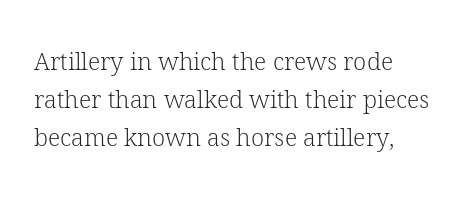
The image shows 24 px text type, upright; set left-aligned, normal line spacing (1.59x), normal letter spacing, not underlined.
